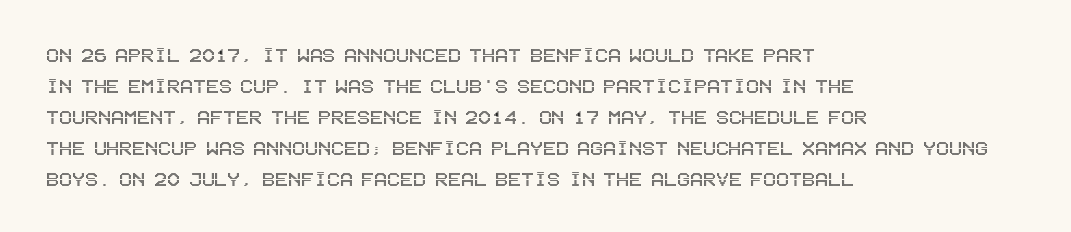
The image shows 24 px text type, upright; set left-aligned, normal line spacing (1.29x), normal letter spacing, not underlined.
